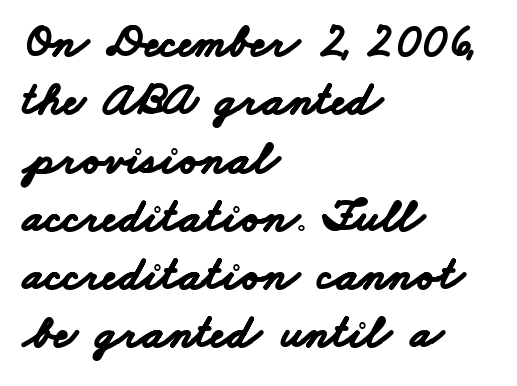
Q: Is the text bold? A: Yes.
Q: Is the typeface a serif or a sans-serif typeface? A: Sans-serif.
Q: Is the text underlined? A: No.
Q: How is the paragraph aligned? A: Left-aligned.
Q: Is the spacing between letters normal or unusually wide? A: Normal.
Q: Width (condensed, normal, or wide)? A: Wide.
Q: Stroke contrast? A: Low.
Q: x-height? A: Small.
Q: Monospaced? A: No.
